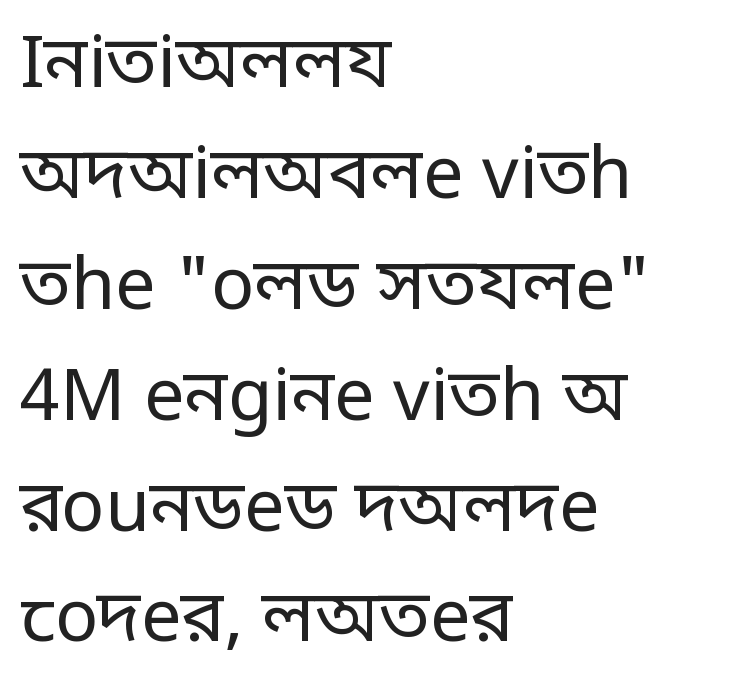
Q: Is the text bold? A: No.
Q: Is the text italic (slanted)? A: No, it is upright.
Q: Is the typeface a serif or a sans-serif typeface? A: Sans-serif.
Q: Is the text underlined? A: No.
Q: How is the paragraph aligned? A: Left-aligned.
Q: Is the spacing between letters normal or unusually wide? A: Normal.
Q: Is the spacing between lines tight, normal or loose? A: Normal.
Q: Width (condensed, normal, or wide)? A: Condensed.
Q: Stroke contrast? A: Low.
Q: Monospaced? A: No.
